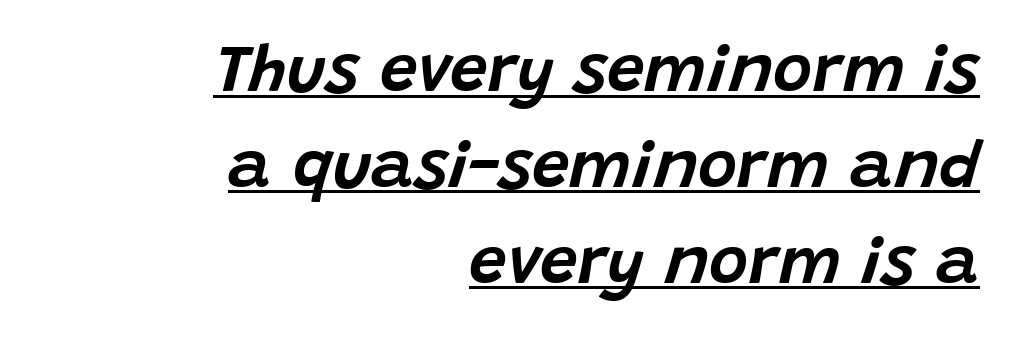
Q: Is the text italic (slanted)? A: Yes, it leans right by about 15 degrees.
Q: Is the text underlined? A: Yes.
Q: How is the paragraph aligned? A: Right-aligned.
Q: Is the spacing between letters normal or unusually wide? A: Normal.
Q: Is the spacing between lines tight, normal or loose? A: Normal.
Q: Width (condensed, normal, or wide)? A: Normal.
Q: Stroke contrast? A: Low.
Q: x-height? A: Large.
Q: Monospaced? A: No.
